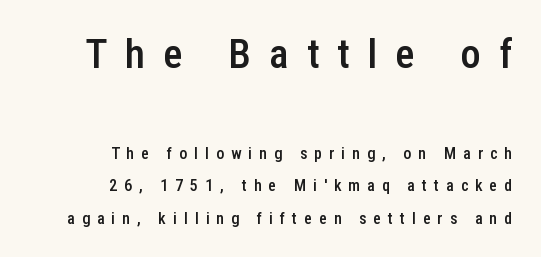
The string is rendered with underlining switched off. Right-aligned paragraph, ragged on the left. The glyphs have the mass of a demibold cut, below bold. A great deal of white space separates one row of letters from the next.
